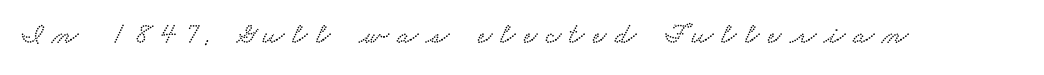
This sample uses a serif face. The passage shown is typed in a proportional face where columns would drift. The letters are spread apart with noticeably loose tracking. Plain, unruled lines of type.
